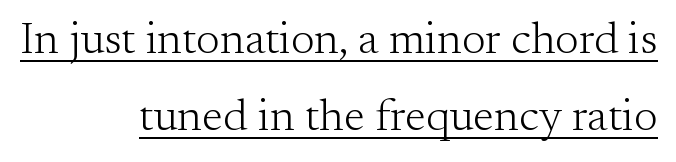
The image shows 45 px light serif type, upright; set right-aligned, line spacing 1.72x, normal letter spacing, underlined; medium stroke contrast and a small x-height.
